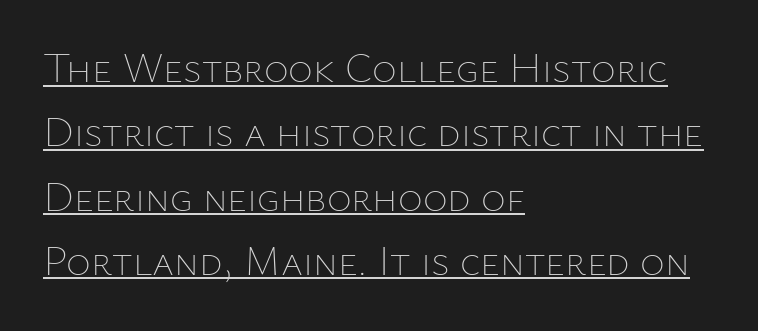
This reads as an unemphasized weight, regular at the heaviest. This is roman type, the default non-slanted kind. Decoration check: the copy is underlined. Proportional: the letters do not fall into vertical columns. Normally led — the rows are evenly, conventionally spaced.
